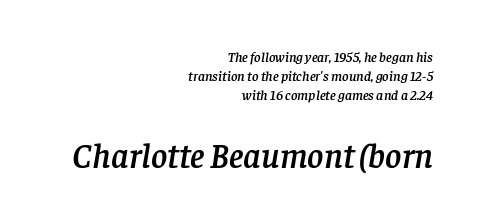
These lines are rendered in a variable-pitch font. A clean baseline with only descenders dipping below it. The block of text has a typical density, with ordinary space between rows. Block two is the big one; block one sits smaller above it.
